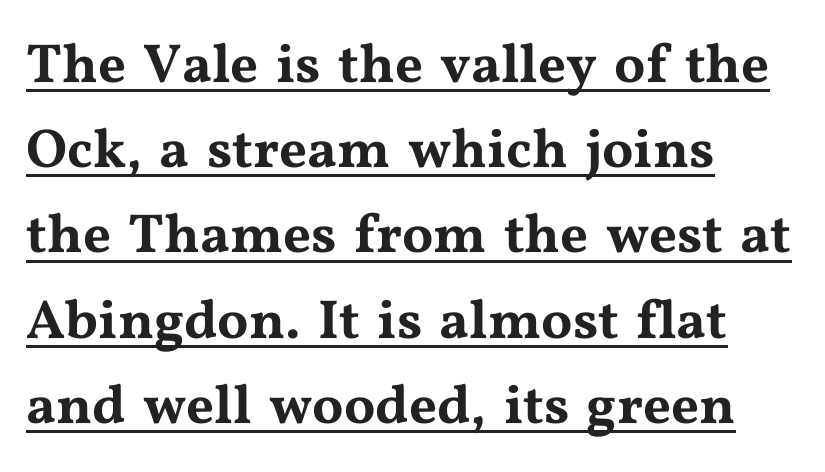
Q: Is the text italic (slanted)? A: No, it is upright.
Q: Is the typeface a serif or a sans-serif typeface? A: Serif.
Q: Is the text underlined? A: Yes.
Q: How is the paragraph aligned? A: Left-aligned.
Q: Is the spacing between letters normal or unusually wide? A: Normal.
Q: Is the spacing between lines tight, normal or loose? A: Normal.
Q: Width (condensed, normal, or wide)? A: Wide.
Q: Stroke contrast? A: Medium.
Q: x-height? A: Medium.
Q: Monospaced? A: No.
